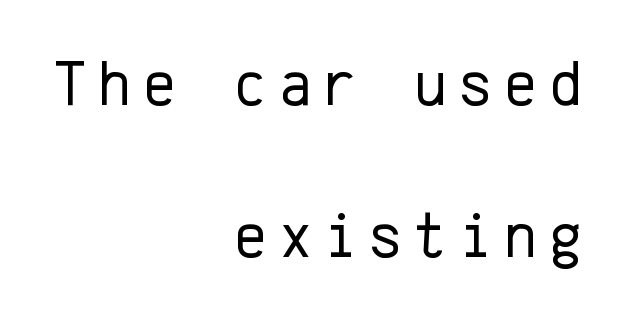
{"serif": "no", "italic": "no", "bold": "no", "weight": "regular", "width": "normal", "stroke_contrast": "low", "x_height": "medium", "monospaced": "yes", "underline": "no", "align": "right", "line_spacing": "loose", "line_spacing_ratio": 2.37, "glyph_px": 64}
